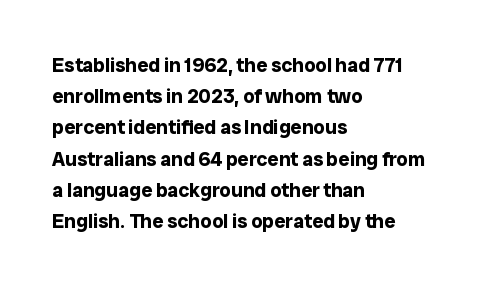
Beneath every word, the page is bare. The letterforms sit shoulder to shoulder at normal distance. The typesetter chose a ragged-right arrangement here. What weight is shown? A full bold with thick strokes.
